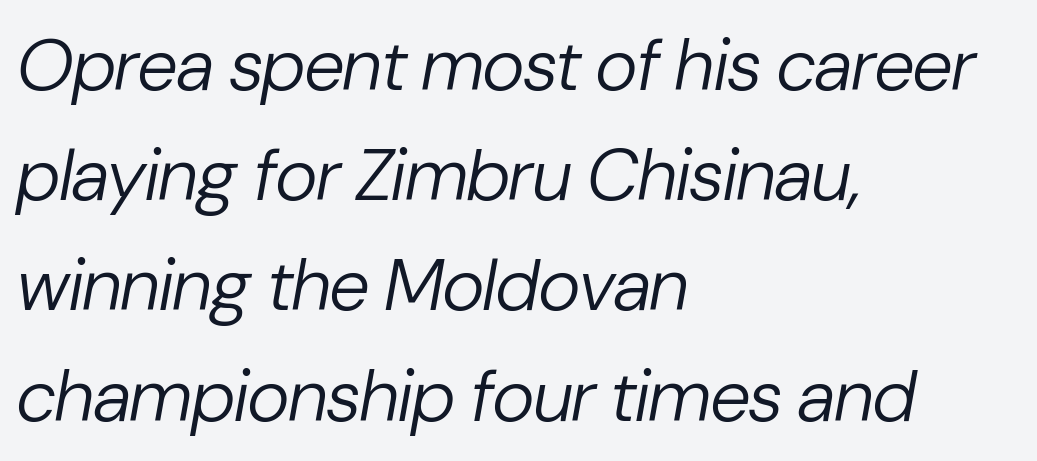
{"italic": "yes", "lean": "right", "slant_degrees": 10, "bold": "no", "weight": "regular", "width": "normal", "stroke_contrast": "low", "x_height": "medium", "monospaced": "no", "underline": "no", "align": "left", "line_spacing": "normal", "line_spacing_ratio": 1.51, "letter_spacing": "normal", "letter_spacing_em": 0.0, "glyph_px": 73}
